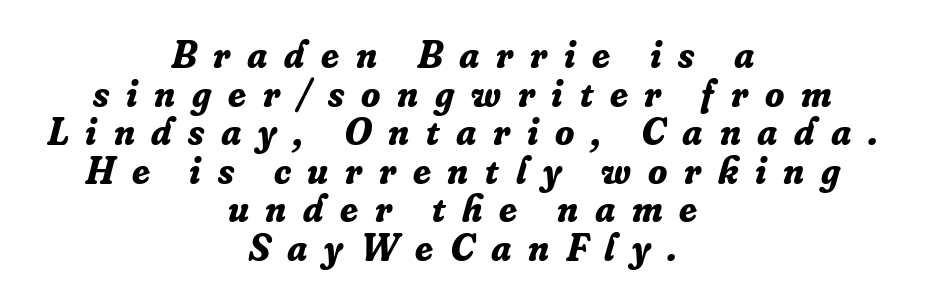
Q: Is the text bold? A: Yes.
Q: Is the text italic (slanted)? A: Yes, it leans right by about 16 degrees.
Q: Is the typeface a serif or a sans-serif typeface? A: Serif.
Q: Is the text underlined? A: No.
Q: How is the paragraph aligned? A: Centered.
Q: Is the spacing between letters normal or unusually wide? A: Unusually wide.
Q: Is the spacing between lines tight, normal or loose? A: Tight.
Q: Width (condensed, normal, or wide)? A: Normal.
Q: Stroke contrast? A: Low.
Q: x-height? A: Small.
Q: Monospaced? A: No.
